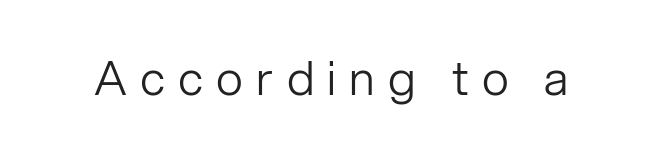
The image shows 47 px light sans-serif type, upright; set unusually wide letter spacing (+0.28 em), not underlined; low stroke contrast and a medium x-height.
